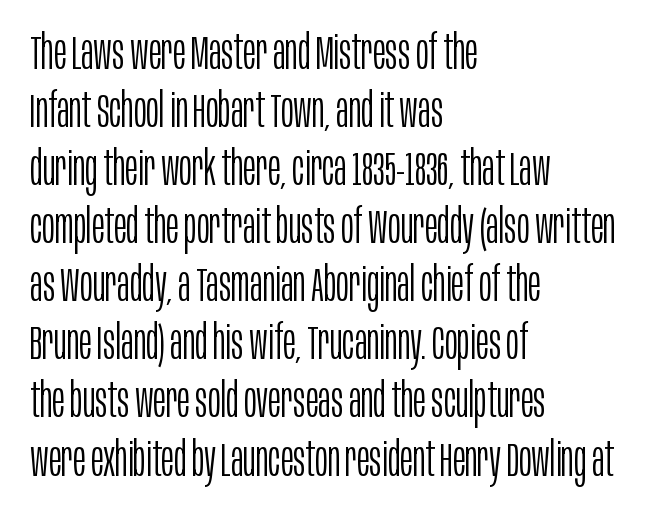
{"serif": "no", "italic": "no", "bold": "no", "weight": "light", "width": "condensed", "stroke_contrast": "low", "x_height": "large", "monospaced": "no", "underline": "no", "align": "left", "line_spacing_ratio": 1.21, "letter_spacing": "normal", "letter_spacing_em": 0.0, "glyph_px": 48}
